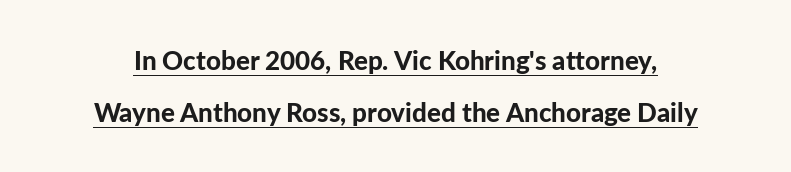
Q: Is the text bold? A: Yes.
Q: Is the text italic (slanted)? A: No, it is upright.
Q: Is the text underlined? A: Yes.
Q: Is the spacing between letters normal or unusually wide? A: Normal.
Q: Is the spacing between lines tight, normal or loose? A: Loose.
